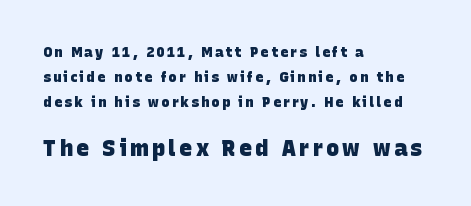
{"bold": "yes", "underline": "no", "align": "left", "line_spacing_ratio": 1.78, "larger_block": "second", "size_ratio": 1.57, "glyph_px": 22}
